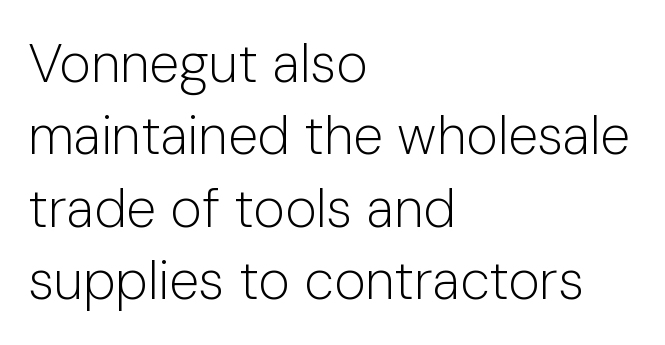
Q: Is the text bold? A: No.
Q: Is the text italic (slanted)? A: No, it is upright.
Q: Is the typeface a serif or a sans-serif typeface? A: Sans-serif.
Q: Is the text underlined? A: No.
Q: How is the paragraph aligned? A: Left-aligned.
Q: Is the spacing between letters normal or unusually wide? A: Normal.
Q: Is the spacing between lines tight, normal or loose? A: Normal.
Q: Width (condensed, normal, or wide)? A: Normal.
Q: Stroke contrast? A: Low.
Q: x-height? A: Medium.
Q: Monospaced? A: No.
